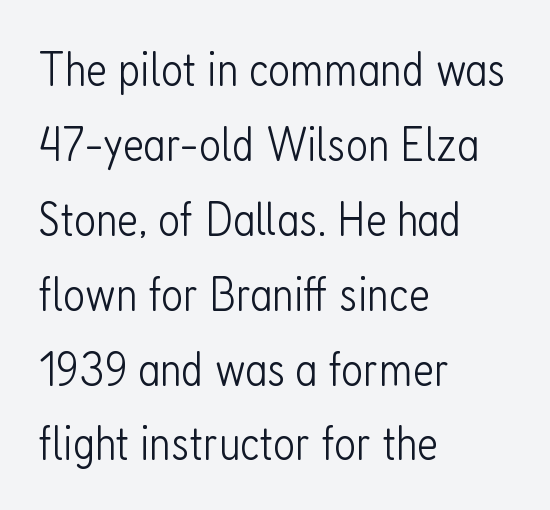
{"serif": "no", "italic": "no", "bold": "no", "weight": "light", "width": "condensed", "stroke_contrast": "low", "x_height": "medium", "monospaced": "no", "underline": "no", "align": "left", "line_spacing": "normal", "line_spacing_ratio": 1.56, "letter_spacing": "normal", "letter_spacing_em": 0.0, "glyph_px": 48}
